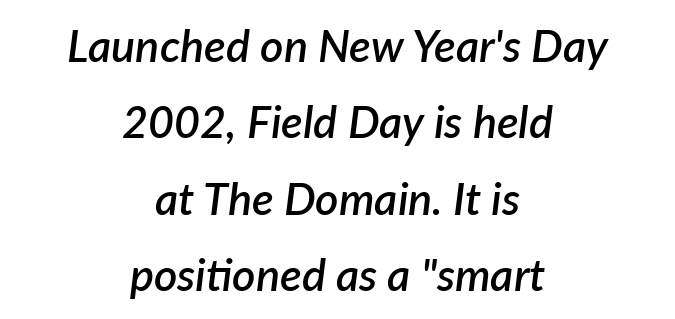
Q: Is the text bold? A: Semi-bold.
Q: Is the text italic (slanted)? A: Yes, it leans right by about 7 degrees.
Q: Is the text underlined? A: No.
Q: How is the paragraph aligned? A: Centered.
Q: Is the spacing between letters normal or unusually wide? A: Normal.
Q: Is the spacing between lines tight, normal or loose? A: Normal.
Q: Width (condensed, normal, or wide)? A: Normal.
Q: Stroke contrast? A: Low.
Q: x-height? A: Medium.
Q: Monospaced? A: No.
